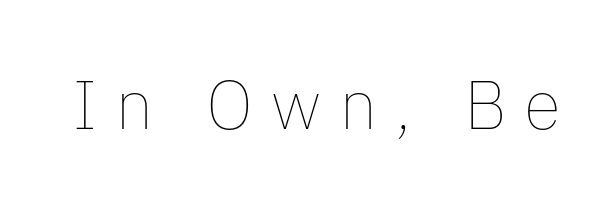
Q: Is the text bold? A: No.
Q: Is the text italic (slanted)? A: No, it is upright.
Q: Is the text underlined? A: No.
Q: Is the spacing between letters normal or unusually wide? A: Unusually wide.
Q: Width (condensed, normal, or wide)? A: Normal.
Q: Stroke contrast? A: Low.
Q: x-height? A: Medium.
Q: Monospaced? A: No.
